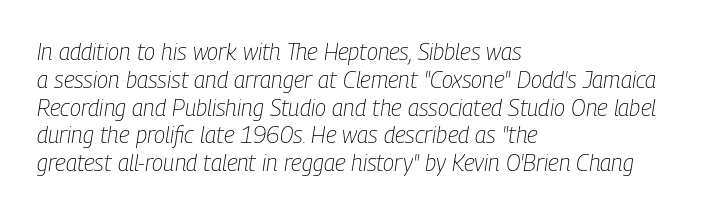
{"italic": "yes", "lean": "right", "slant_degrees": 9, "bold": "no", "underline": "no", "align": "left", "line_spacing_ratio": 1.21, "letter_spacing": "normal", "letter_spacing_em": 0.0, "glyph_px": 23}
